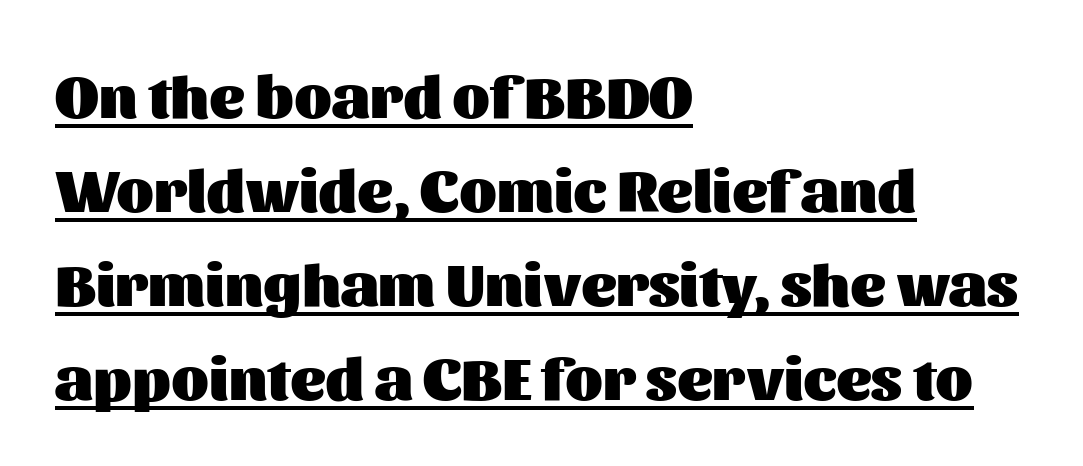
{"serif": "no", "italic": "no", "bold": "yes", "weight": "heavy", "width": "normal", "stroke_contrast": "medium", "x_height": "medium", "monospaced": "no", "underline": "yes", "align": "left", "line_spacing": "normal", "line_spacing_ratio": 1.54, "letter_spacing": "normal", "letter_spacing_em": 0.0, "glyph_px": 61}
